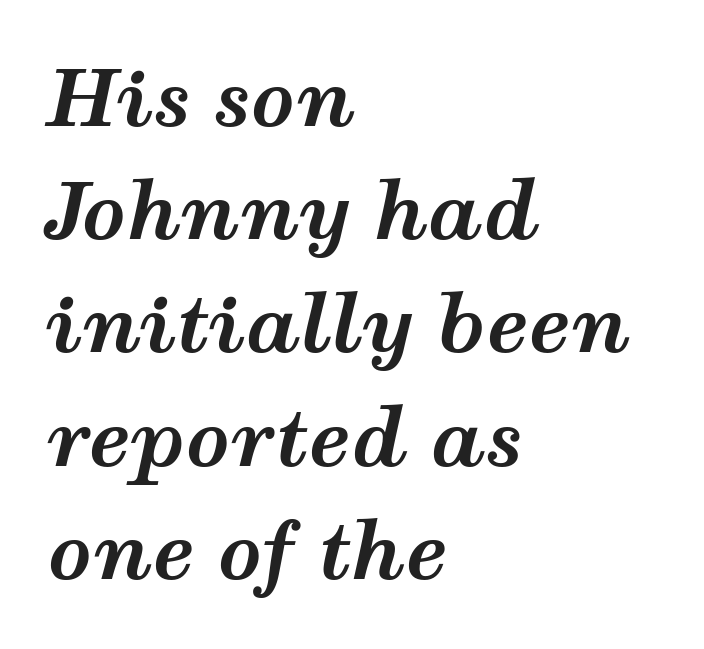
Q: Is the text bold? A: Yes.
Q: Is the text italic (slanted)? A: Yes, it leans right by about 12 degrees.
Q: Is the text underlined? A: No.
Q: How is the paragraph aligned? A: Left-aligned.
Q: Is the spacing between letters normal or unusually wide? A: Normal.
Q: Is the spacing between lines tight, normal or loose? A: Normal.
Q: Width (condensed, normal, or wide)? A: Wide.
Q: Stroke contrast? A: Medium.
Q: x-height? A: Medium.
Q: Monospaced? A: No.
